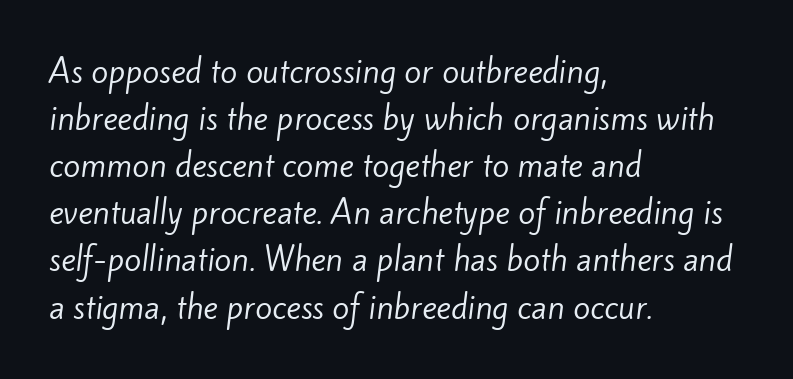
In terms of leading, this rendering sits right in the middle. A student would call this left alignment; a typographer would say flush left, rag right. The letterforms sit shoulder to shoulder at normal distance. The foot of each line stays bare and open. The face used here is a sans, in the tradition of grotesques and geometrics.
